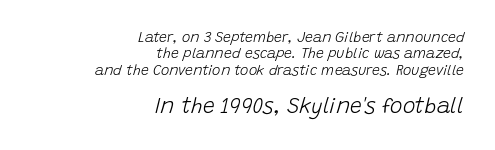
The image shows 21 px text type, italic (leaning right); set right-aligned, line spacing 1.17x, normal letter spacing, not underlined; the second (bottom) block is 1.5x larger.
